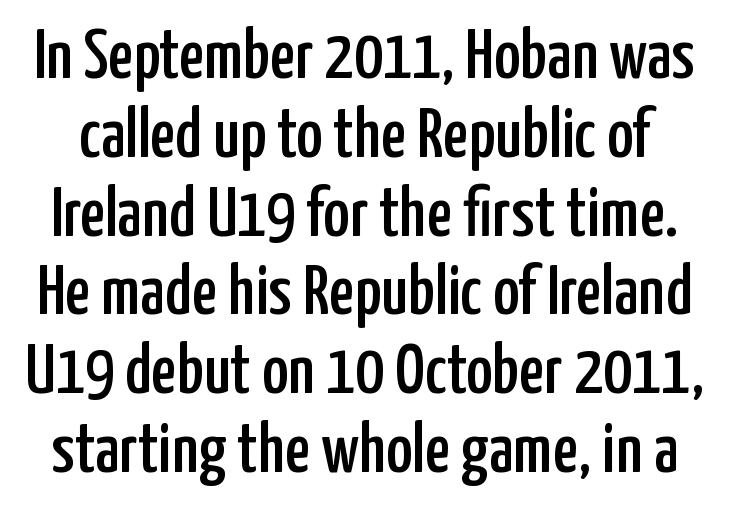
A sans-serif font was chosen for this passage. The glyphs are unaccompanied by any horizontal stroke below them. You can tell it's not italic because the verticals are truly vertical. Looks like regular typesetting: each glyph gets only the width it needs. You could call the tracking neutral — neither tight nor loose. Regarding leading, the lines here are crowded together.
